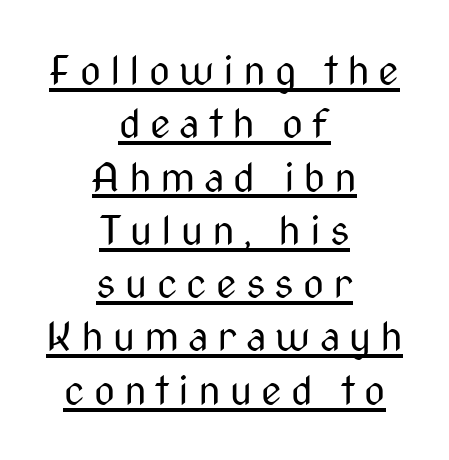
Proportional: the letters do not fall into vertical columns. Teacher's note: observe the equal gaps on both sides — that is centered alignment. I'd call this a sans setting — the letters go barefoot. You could only call the tracking loose — the letters float apart. Compared with undecorated copy, this sample adds a rule below the words. Every stem runs plumb, perpendicular to the baseline.
